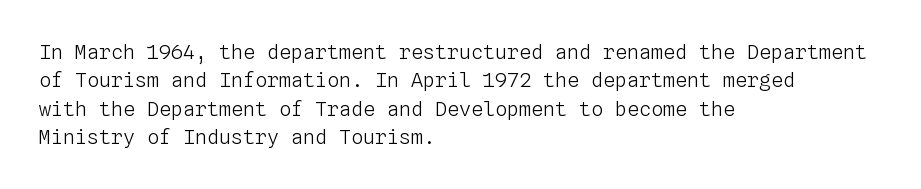
Glyph-to-glyph distance matches everyday printed text. One glance says typical: line gaps are just what's usual. A bare baseline throughout the passage. Does the lettering tilt? It doesn't — this is upright.
